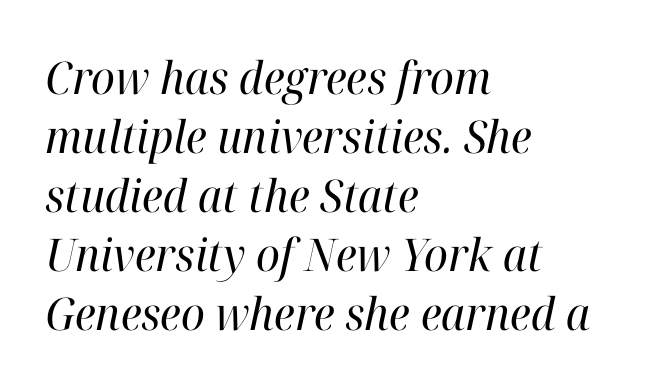
{"serif": "yes", "italic": "yes", "lean": "right", "slant_degrees": 12, "bold": "no", "weight": "regular", "width": "normal", "stroke_contrast": "high", "x_height": "medium", "monospaced": "no", "underline": "no", "align": "left", "line_spacing": "normal", "line_spacing_ratio": 1.31, "letter_spacing": "normal", "letter_spacing_em": 0.0, "glyph_px": 45}
